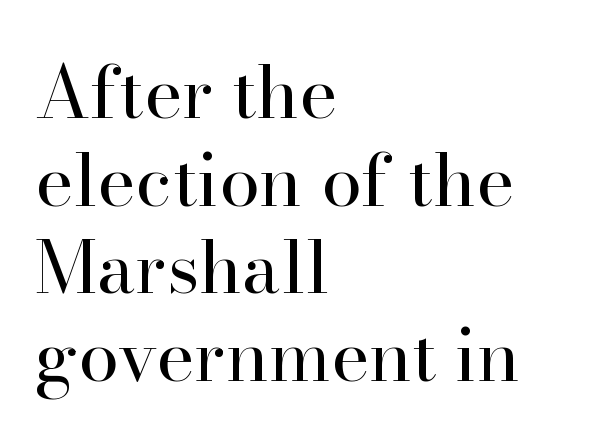
{"serif": "yes", "italic": "no", "bold": "no", "weight": "regular", "width": "normal", "stroke_contrast": "high", "x_height": "small", "monospaced": "no", "underline": "no", "align": "left", "line_spacing_ratio": 1.2, "letter_spacing": "normal", "letter_spacing_em": 0.0, "glyph_px": 73}
